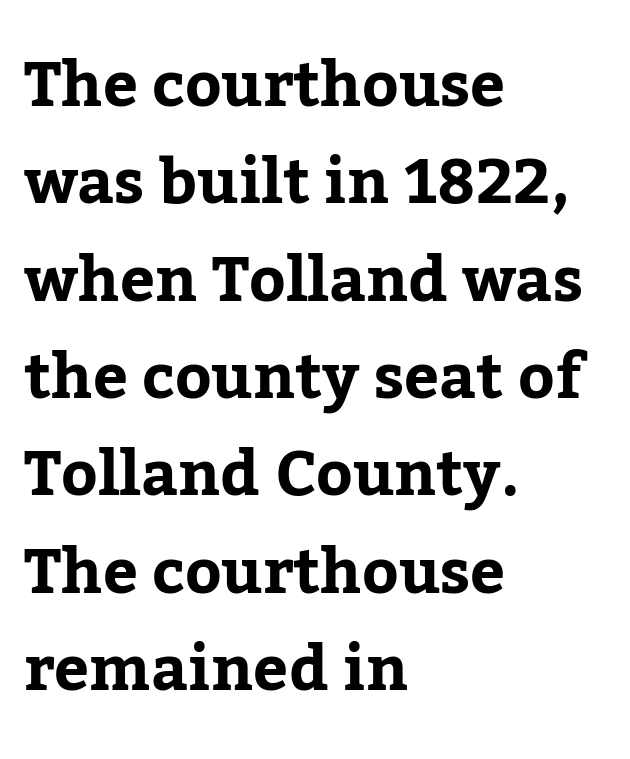
{"serif": "yes", "italic": "no", "bold": "yes", "weight": "bold", "width": "normal", "stroke_contrast": "low", "x_height": "medium", "monospaced": "no", "underline": "no", "align": "left", "line_spacing": "normal", "line_spacing_ratio": 1.57, "letter_spacing": "normal", "letter_spacing_em": 0.0, "glyph_px": 62}
